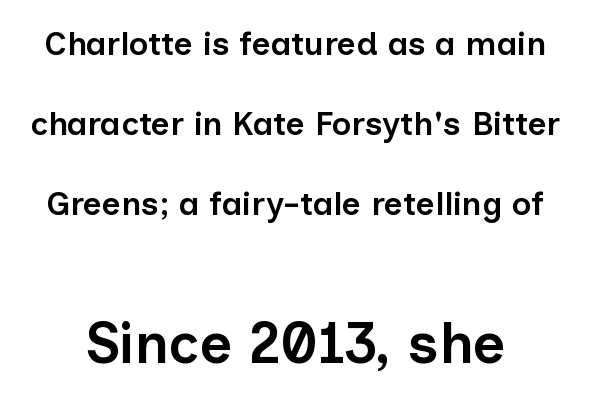
{"serif": "no", "italic": "no", "bold": "semi", "weight": "semibold", "width": "normal", "stroke_contrast": "low", "x_height": "medium", "monospaced": "no", "underline": "no", "line_spacing": "loose", "line_spacing_ratio": 2.42, "letter_spacing": "normal", "letter_spacing_em": 0.0, "larger_block": "second", "size_ratio": 1.73, "glyph_px": 57}
